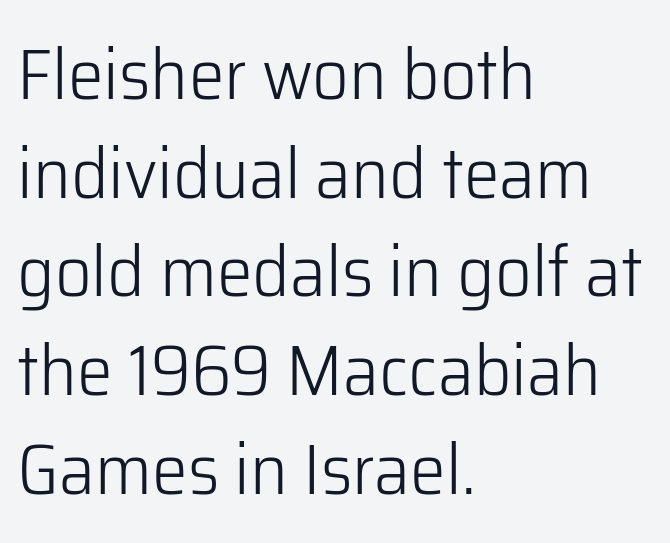
Q: Is the text bold? A: No.
Q: Is the text italic (slanted)? A: No, it is upright.
Q: Is the typeface a serif or a sans-serif typeface? A: Sans-serif.
Q: Is the text underlined? A: No.
Q: How is the paragraph aligned? A: Left-aligned.
Q: Is the spacing between letters normal or unusually wide? A: Normal.
Q: Is the spacing between lines tight, normal or loose? A: Normal.
Q: Width (condensed, normal, or wide)? A: Normal.
Q: Stroke contrast? A: Low.
Q: x-height? A: Medium.
Q: Monospaced? A: No.
